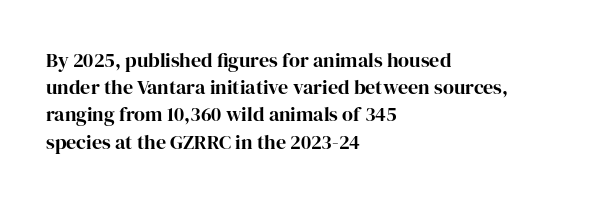
Vertical strokes here are truly vertical. Line spacing here is normal. The rendering anchors every line to the left-hand side. Short note: letters normally spaced. Has an underline been added? It has not. The sample has been set heavy, in full bold.
